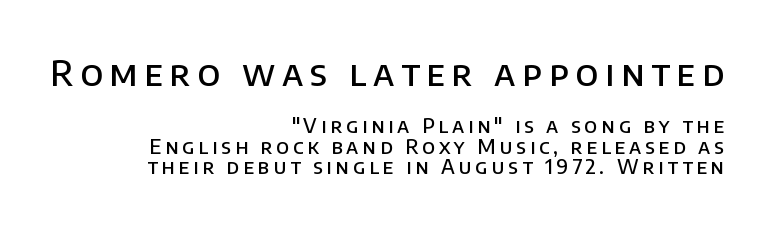
The image shows 35 px semibold sans-serif type, upright; set right-aligned, tight line spacing (1.01x), not underlined; the first (top) block is 1.75x larger; low stroke contrast and a large x-height.
